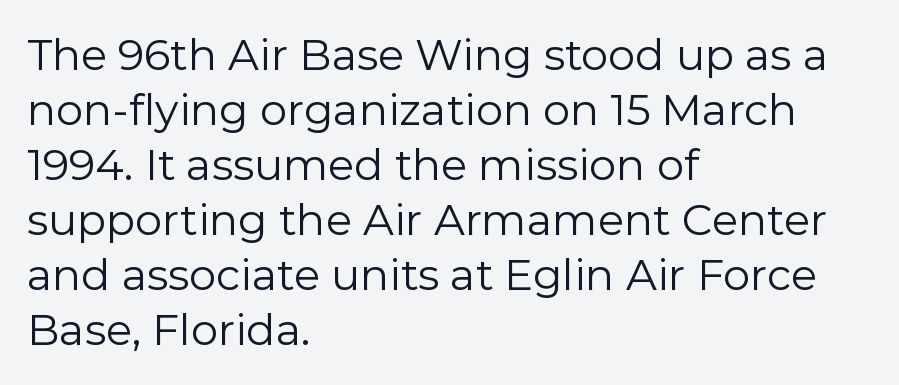
Regular leading. Caption: face not bold, strokes unweighted. No extra tracking has been applied to these lines. Honestly, there is no underline to notice here at all. In CSS terms this would be text-align: left. Spacing verdict: proportional, widths tailored to each character.
